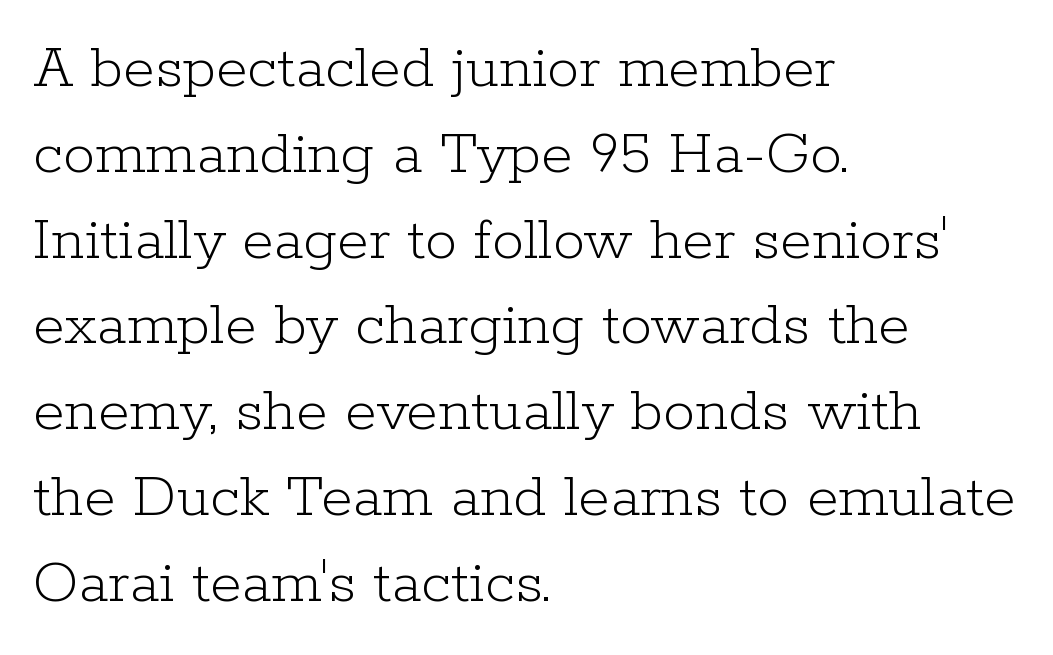
Q: Is the text bold? A: No.
Q: Is the text italic (slanted)? A: No, it is upright.
Q: Is the typeface a serif or a sans-serif typeface? A: Serif.
Q: Is the text underlined? A: No.
Q: How is the paragraph aligned? A: Left-aligned.
Q: Is the spacing between letters normal or unusually wide? A: Normal.
Q: Is the spacing between lines tight, normal or loose? A: Normal.
Q: Width (condensed, normal, or wide)? A: Normal.
Q: Stroke contrast? A: Low.
Q: x-height? A: Medium.
Q: Monospaced? A: No.
